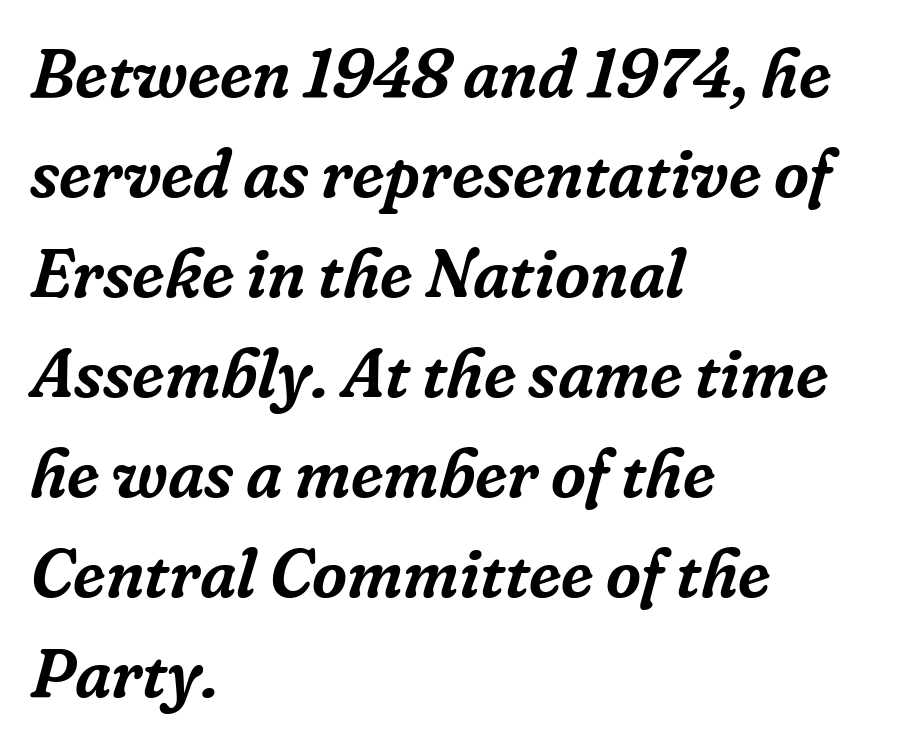
Words float on clear page, feet unadorned. A student would call this left alignment; a typographer would say flush left, rag right. The line-height multiplier appears to be the usual default. The passage shown is typed in a proportional face where columns would drift. A serif font was chosen for this passage.
